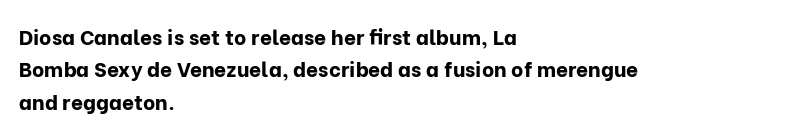
{"italic": "no", "bold": "yes", "underline": "no", "align": "left", "line_spacing": "normal", "line_spacing_ratio": 1.54, "letter_spacing": "normal", "letter_spacing_em": 0.0, "glyph_px": 21}
